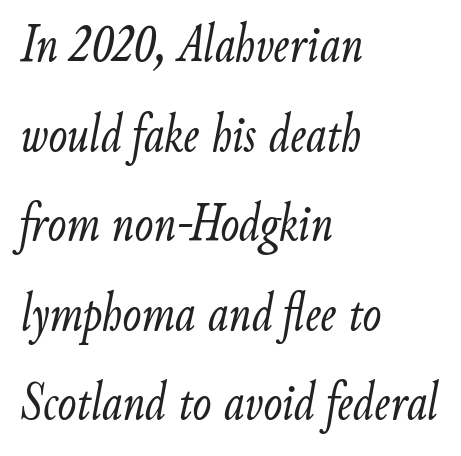
Q: Is the text bold? A: No.
Q: Is the text italic (slanted)? A: Yes, it leans right by about 9 degrees.
Q: Is the text underlined? A: No.
Q: How is the paragraph aligned? A: Left-aligned.
Q: Is the spacing between letters normal or unusually wide? A: Normal.
Q: Is the spacing between lines tight, normal or loose? A: Normal.
Q: Width (condensed, normal, or wide)? A: Condensed.
Q: Stroke contrast? A: Low.
Q: x-height? A: Small.
Q: Monospaced? A: No.
